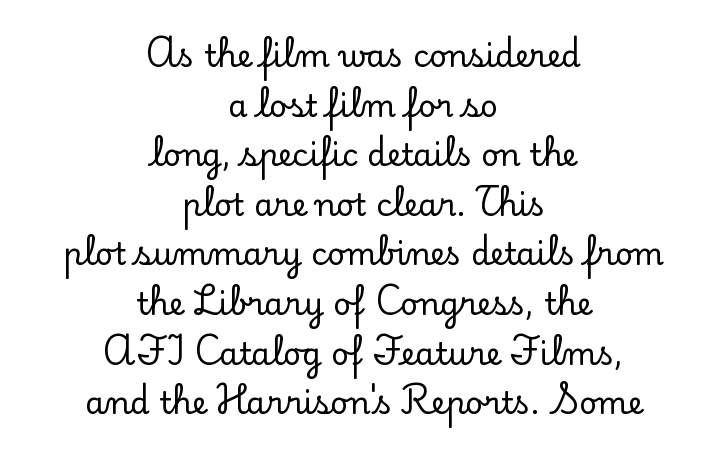
The image shows 31 px serif type, upright; set centered, normal line spacing (1.6x), normal letter spacing, not underlined; low stroke contrast and a small x-height.
